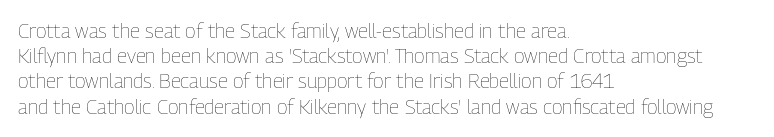
{"italic": "no", "bold": "no", "underline": "no", "align": "left", "line_spacing": "normal", "line_spacing_ratio": 1.26, "letter_spacing": "normal", "letter_spacing_em": 0.0, "glyph_px": 20}
